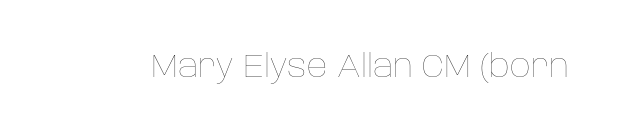
The strokes are not fattened; the text isn't bold. Do the characters align in a grid? No, the font is proportional. The strip under each line holds only bare page. Ordinary non-slanted type is in use.
